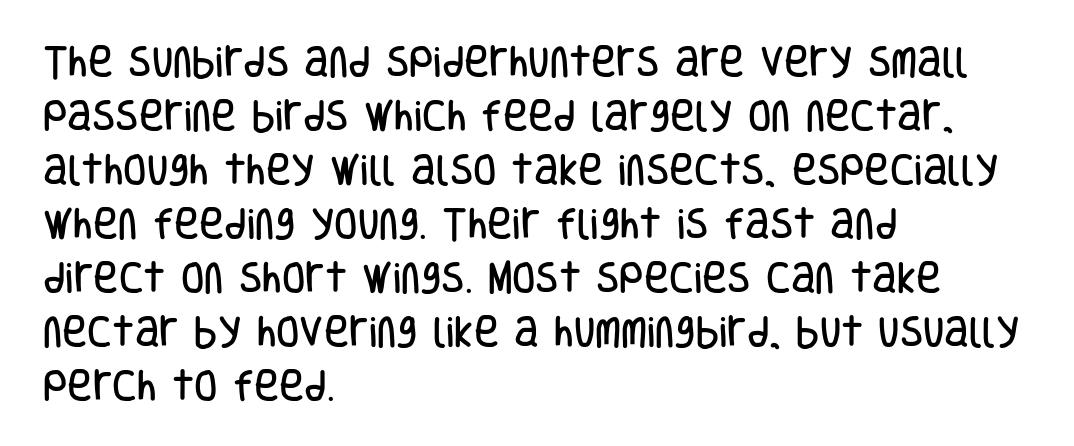
Tall strokes in this sample are plumb rather than angled. Rule under the text: the space is simply empty. Each letter keeps its own natural width here, so spacing adapts to shape. Observe the absence of serifs on each vertical stroke in this sample.
